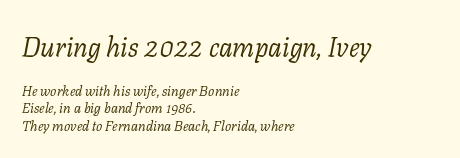
The image shows 27 px text type, italic (leaning right); set left-aligned, normal line spacing (1.26x), normal letter spacing, not underlined; the first (top) block is 1.93x larger.
